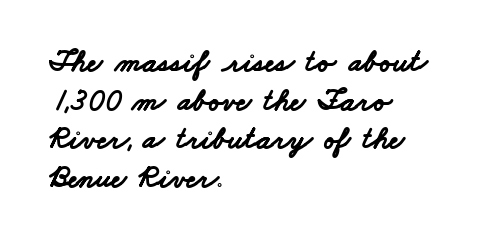
{"serif": "no", "bold": "yes", "weight": "bold", "width": "wide", "stroke_contrast": "low", "x_height": "small", "monospaced": "no", "underline": "no", "align": "left", "line_spacing": "normal", "line_spacing_ratio": 1.25, "letter_spacing": "normal", "letter_spacing_em": 0.0, "glyph_px": 31}
